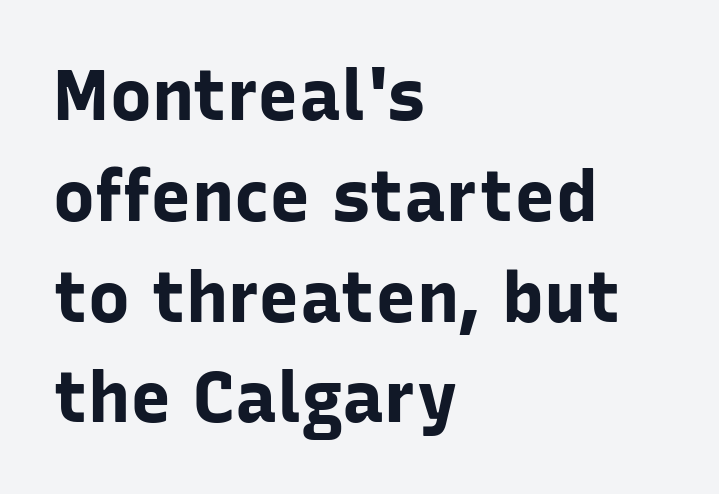
The image shows 70 px bold sans-serif type, upright; set left-aligned, normal line spacing (1.44x), normal letter spacing, not underlined; low stroke contrast and a medium x-height.
